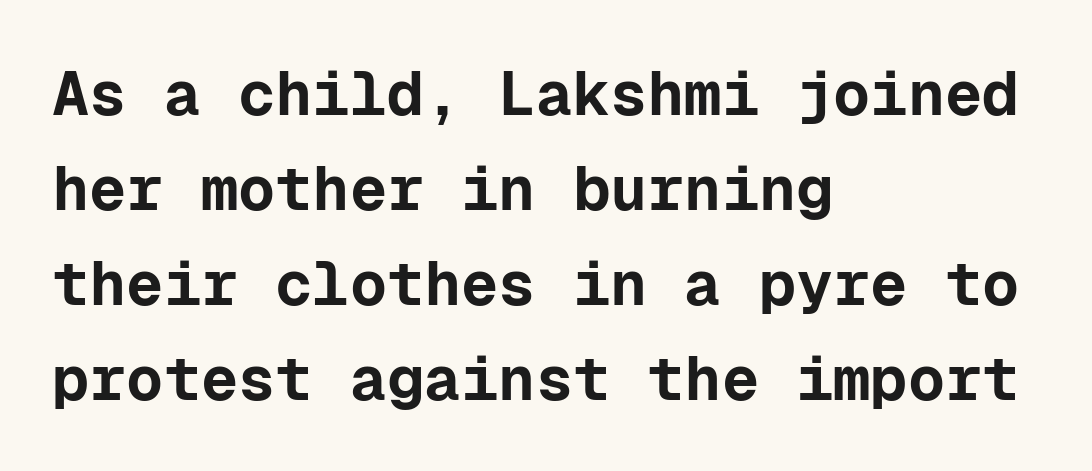
The image shows 62 px bold sans-serif type, upright, monospaced; set left-aligned, normal line spacing (1.53x), normal letter spacing, not underlined; low stroke contrast and a medium x-height.
